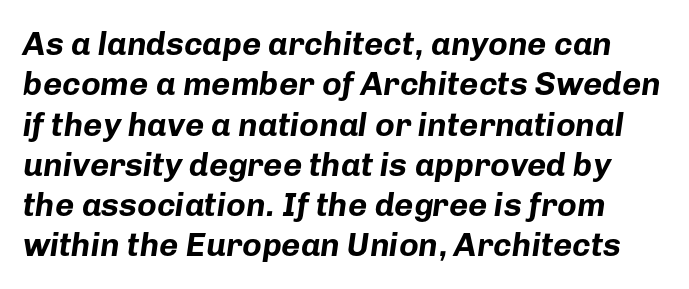
The image shows 33 px bold type, italic (leaning right); set line spacing 1.22x, normal letter spacing, not underlined; low stroke contrast and a medium x-height.
